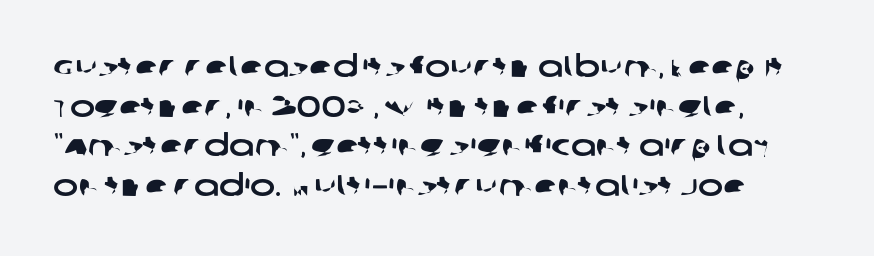
A typesetter would call this proportional, since set widths differ per character. Does extra space separate the letters? No, they use regular spacing. Descenders hang freely into open space. This sample is left-justified, so line endings fall wherever the words run out. Unlike a traditional serif, this face leaves its strokes unadorned.
